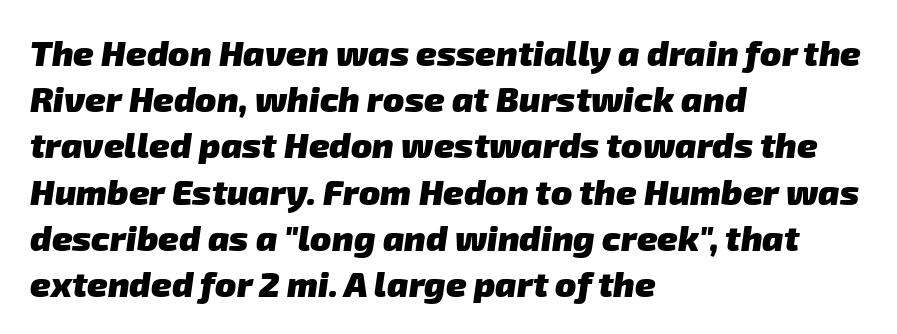
The image shows 35 px heavy sans-serif type; set left-aligned, normal line spacing (1.32x), normal letter spacing, not underlined; low stroke contrast and a medium x-height.
